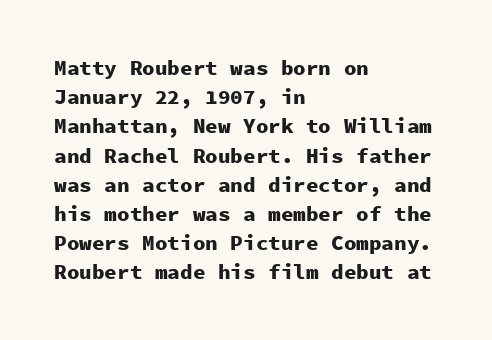
The image shows 21 px bold type, upright; set left-aligned, normal line spacing (1.39x), normal letter spacing, not underlined.
